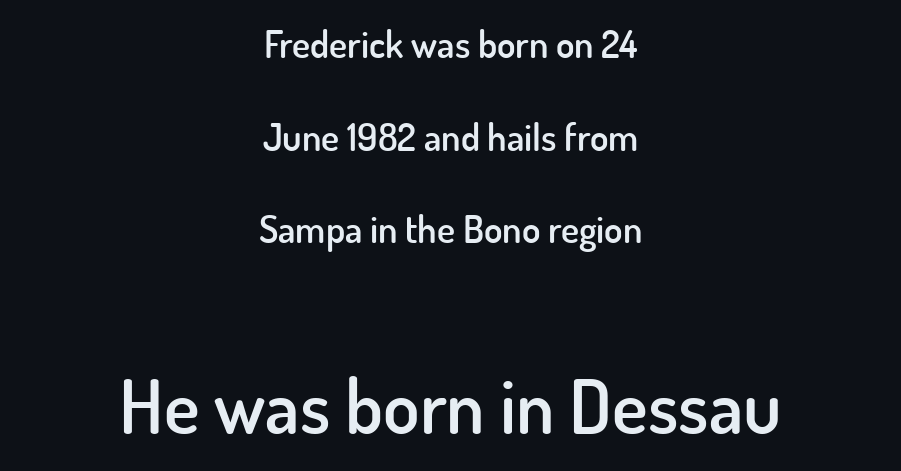
Two sizes are in play, and the larger belongs to the second block. Check under the words: just untouched page. The face used here is rendered with its standard letterfit. Unlike a traditional serif, this face leaves its strokes unadorned. Each new line begins a long way beneath the previous one.
